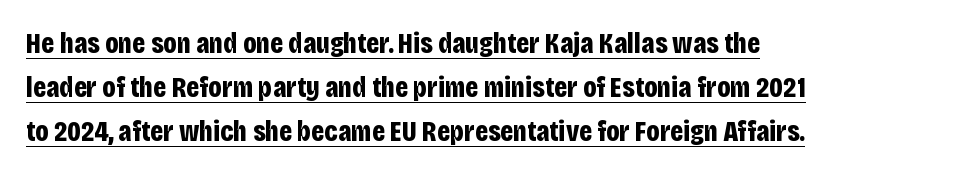
The image shows 29 px bold, condensed sans-serif type, upright; set left-aligned, normal line spacing (1.52x), normal letter spacing, underlined; low stroke contrast and a large x-height.
